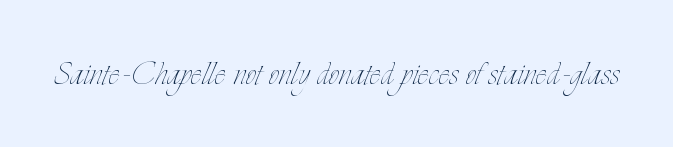
{"bold": "no", "weight": "thin", "width": "condensed", "stroke_contrast": "low", "x_height": "small", "monospaced": "no", "underline": "no", "letter_spacing": "normal", "letter_spacing_em": 0.0, "glyph_px": 42}
